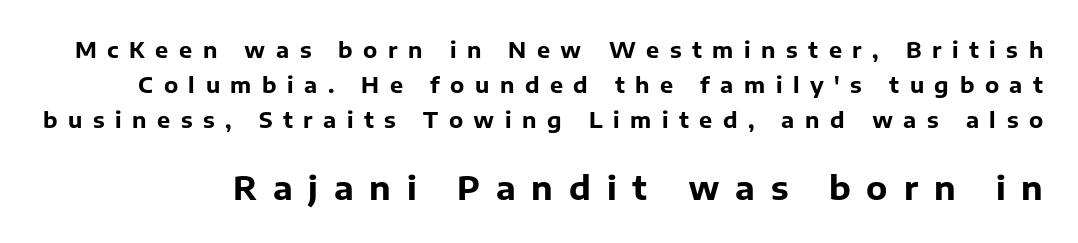
{"serif": "no", "italic": "no", "bold": "yes", "weight": "bold", "width": "normal", "stroke_contrast": "low", "x_height": "medium", "monospaced": "no", "underline": "no", "line_spacing": "normal", "line_spacing_ratio": 1.58, "letter_spacing": "wide", "letter_spacing_em": 0.48, "larger_block": "second", "size_ratio": 1.5, "glyph_px": 33}
